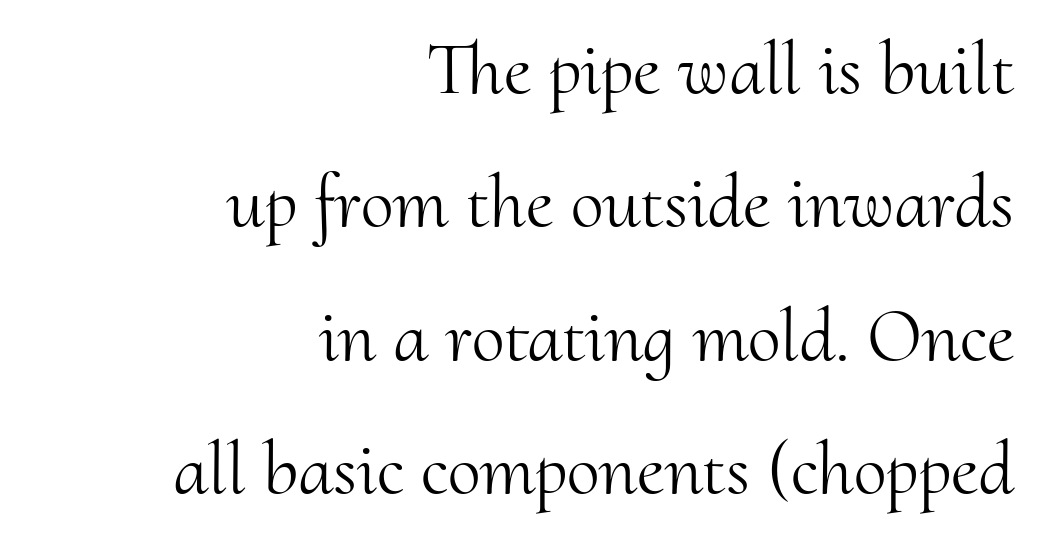
Check where the strokes stop: tiny serifs finish them off. Quick note: not italic, upright. The typesetter chose a ragged-left arrangement here. Caption: face not bold, strokes unweighted. Nothing unusual about the tracking: characters are spaced as the font intends. The specimen omits any rule beneath the text block's lines.
